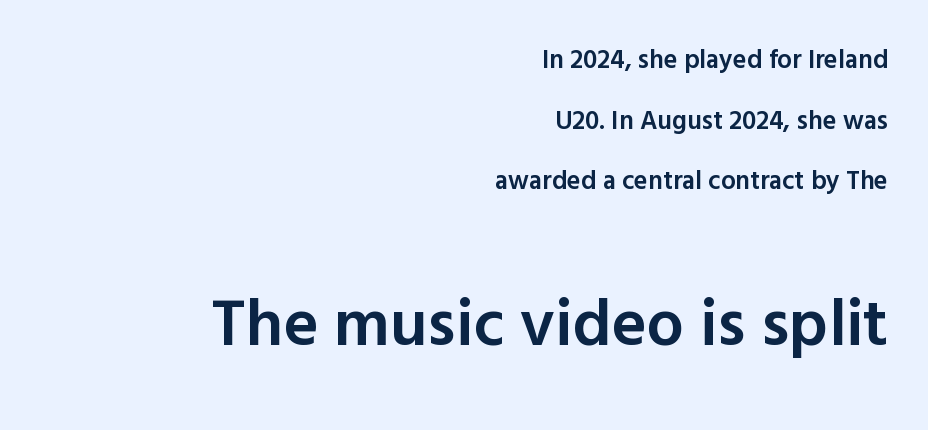
The image shows 66 px semibold sans-serif type, upright; set right-aligned, loose line spacing (2.33x), normal letter spacing, not underlined; the second (bottom) block is 2.54x larger; a medium x-height.
